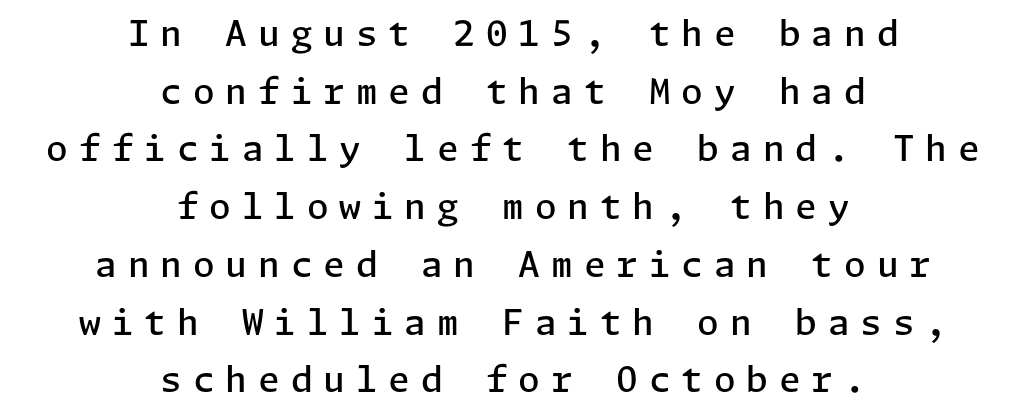
When letters stand straight like this, we call the style roman or upright. The paragraph shown floats in the horizontal middle. Words float on clear page, feet unadorned. This sample keeps an unexceptional amount of space between lines. Characters follow at a spacing far wider than the type designer built in. You can tell from the bare stems that sans-serif type was used.
